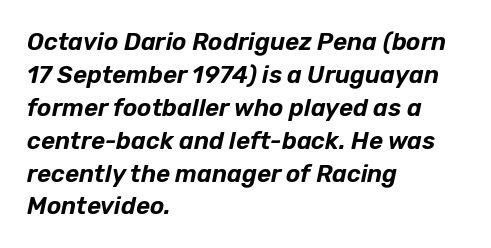
{"italic": "yes", "lean": "right", "slant_degrees": 12, "underline": "no", "align": "left", "line_spacing": "normal", "line_spacing_ratio": 1.37, "letter_spacing": "normal", "letter_spacing_em": 0.0, "glyph_px": 24}
